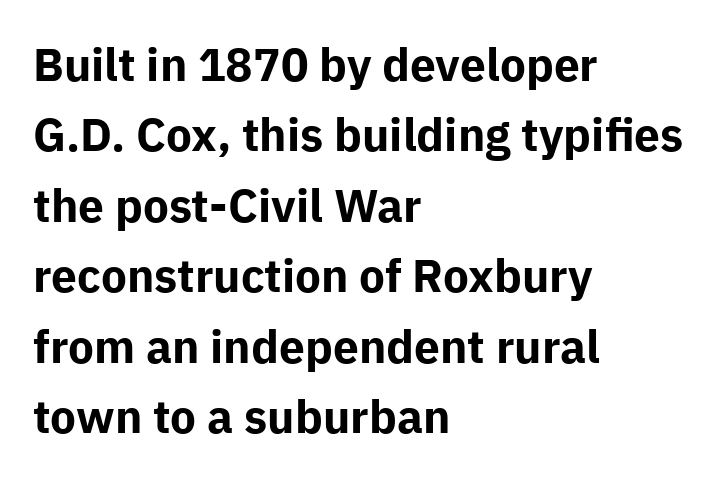
{"serif": "no", "italic": "no", "bold": "yes", "weight": "bold", "width": "normal", "stroke_contrast": "low", "x_height": "medium", "monospaced": "no", "underline": "no", "align": "left", "line_spacing": "normal", "line_spacing_ratio": 1.53, "letter_spacing": "normal", "letter_spacing_em": 0.0, "glyph_px": 46}
